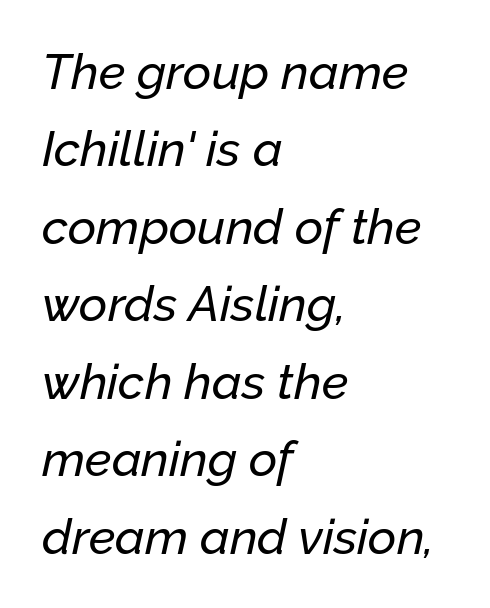
Slant detected: the letters are inclined. The strip under each line holds only bare page. Teacher's note: observe the even left margin — that is flush-left alignment. The rendering uses a moderate line-height, typical for paragraphs.
